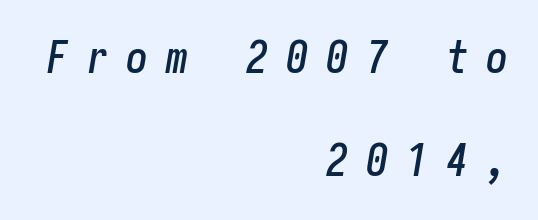
This sample trades compactness for vertical openness between lines. How are the letters spaced? Widely, with obvious added tracking. The string is rendered with underlining switched off. Rendered with sloped, italic letterforms. Caption: multi-line text, flush right, ragged left.
